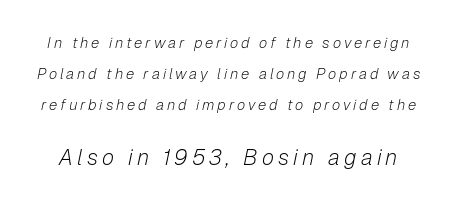
Leading is clearly above the norm, producing a sparse column. Compare the two chunks: the lower has the greater cap height. A typesetter would mark this as italic. Descenders hang freely into open space. Compared with a typical body face, this is equally light or lighter still.
